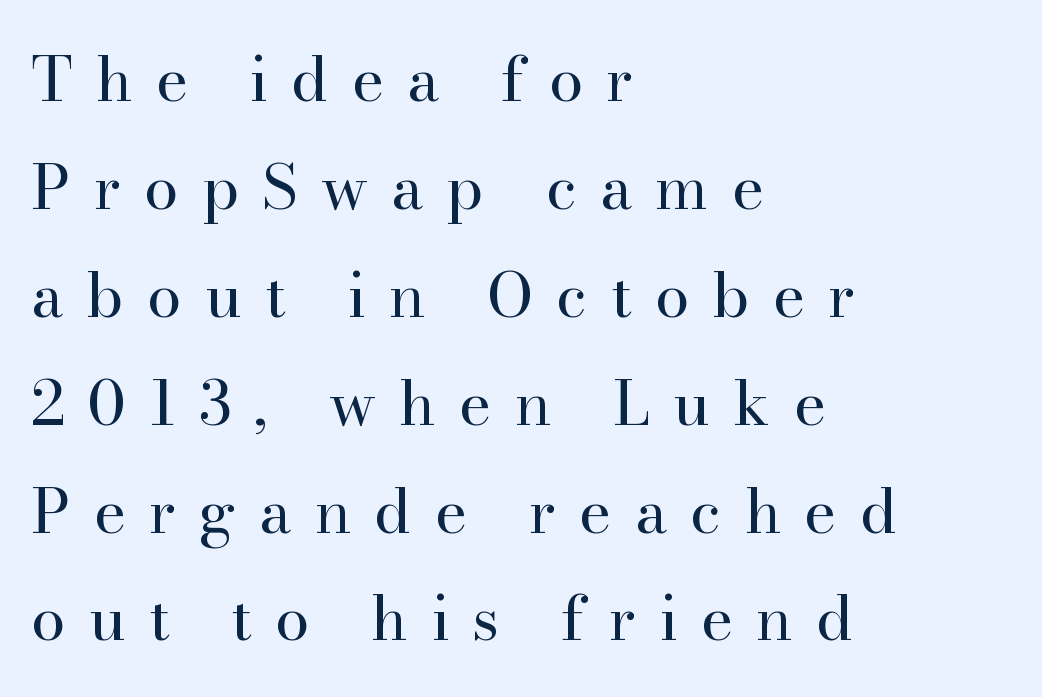
The image shows 62 px regular-weight serif type, upright; set left-aligned, line spacing 1.74x, unusually wide letter spacing (+0.37 em), not underlined; high stroke contrast and a small x-height.
